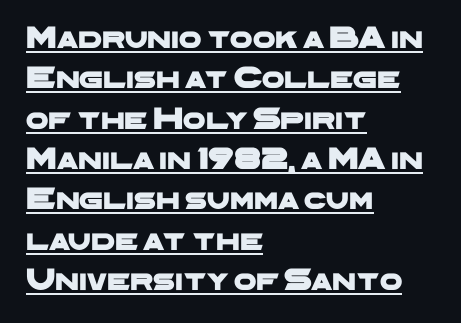
Q: Is the typeface a serif or a sans-serif typeface? A: Sans-serif.
Q: Is the text underlined? A: Yes.
Q: How is the paragraph aligned? A: Left-aligned.
Q: Is the spacing between letters normal or unusually wide? A: Normal.
Q: Is the spacing between lines tight, normal or loose? A: Normal.
Q: Width (condensed, normal, or wide)? A: Wide.
Q: Stroke contrast? A: Low.
Q: x-height? A: Medium.
Q: Monospaced? A: No.
